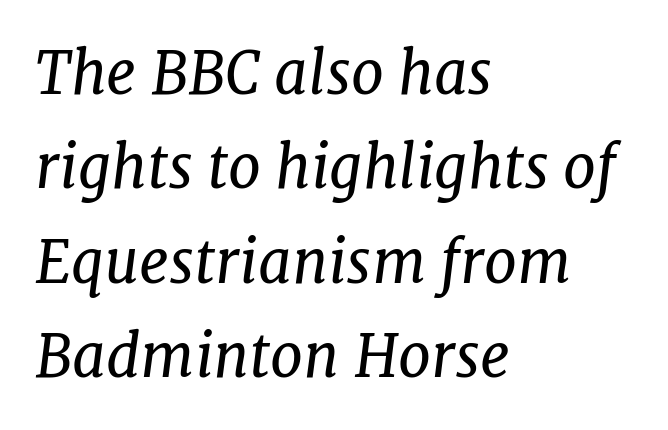
The image shows 59 px regular-weight serif type, italic (leaning right); set left-aligned, normal line spacing (1.6x), normal letter spacing, not underlined; low stroke contrast and a medium x-height.
